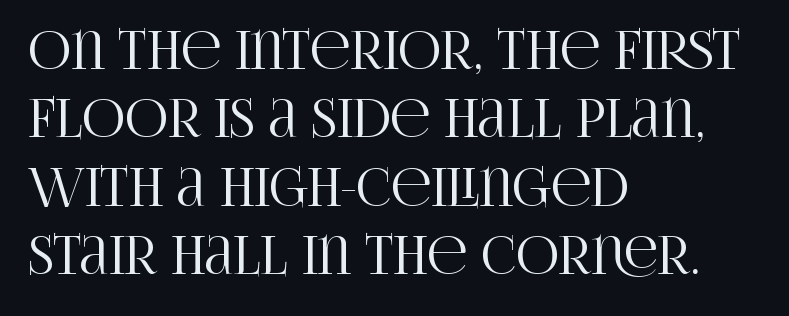
The image shows 53 px condensed serif type, upright; set left-aligned, normal line spacing (1.29x), normal letter spacing, not underlined; high stroke contrast and a large x-height.
